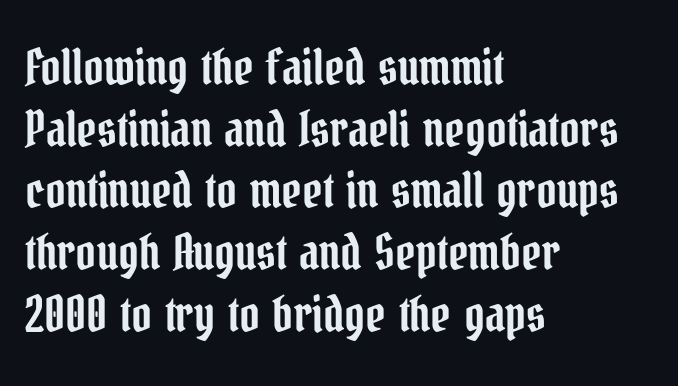
Short note: letters normally spaced. Little horizontal feet cap the strokes, marking this as serif type. In terms of leading, this rendering sits right in the middle. The paragraph has a hard left edge and a soft right edge. The axis of the letterforms is exactly vertical. Rule under the text: the space is simply empty.
